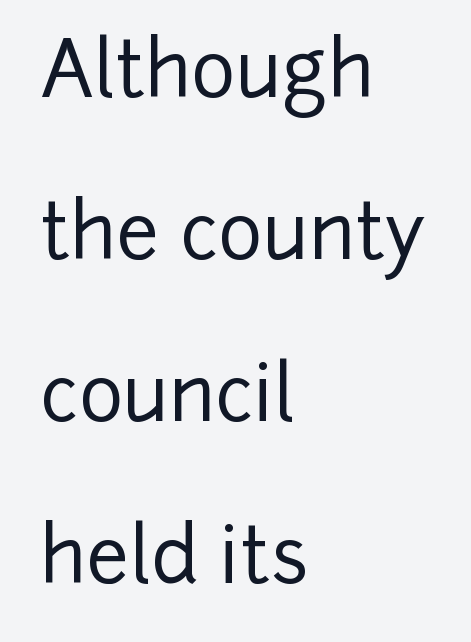
Q: Is the text italic (slanted)? A: No, it is upright.
Q: Is the typeface a serif or a sans-serif typeface? A: Sans-serif.
Q: Is the text underlined? A: No.
Q: How is the paragraph aligned? A: Left-aligned.
Q: Is the spacing between letters normal or unusually wide? A: Normal.
Q: Is the spacing between lines tight, normal or loose? A: Loose.
Q: Width (condensed, normal, or wide)? A: Normal.
Q: Stroke contrast? A: Low.
Q: x-height? A: Medium.
Q: Monospaced? A: No.
